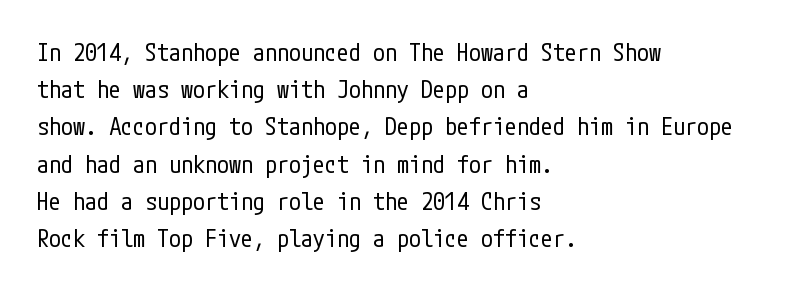
Ordinary non-slanted type is in use. This sample uses plain, unmodified letter spacing. Has an underline been added? It has not. The designer left line spacing at the default. The cut favours lightness, reaching ordinary text weight at its darkest. Layout note: lines flush left.
